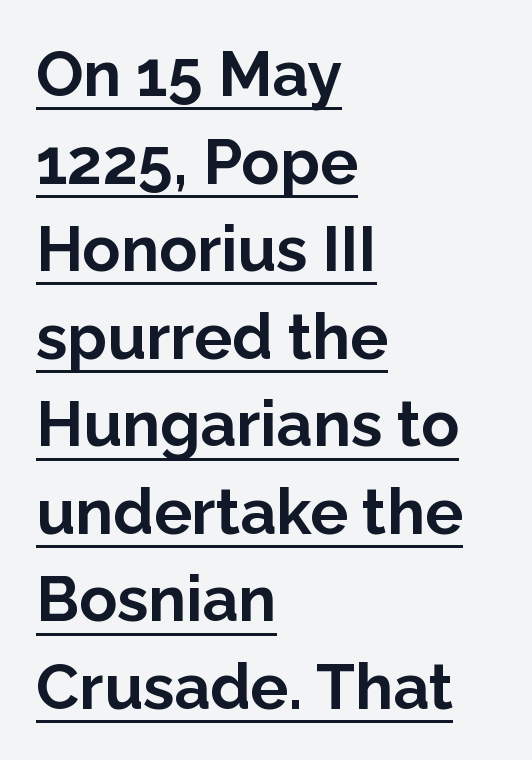
{"serif": "no", "italic": "no", "bold": "yes", "weight": "bold", "width": "normal", "stroke_contrast": "low", "x_height": "medium", "monospaced": "no", "underline": "yes", "align": "left", "line_spacing": "normal", "line_spacing_ratio": 1.39, "letter_spacing": "normal", "letter_spacing_em": 0.0, "glyph_px": 63}
